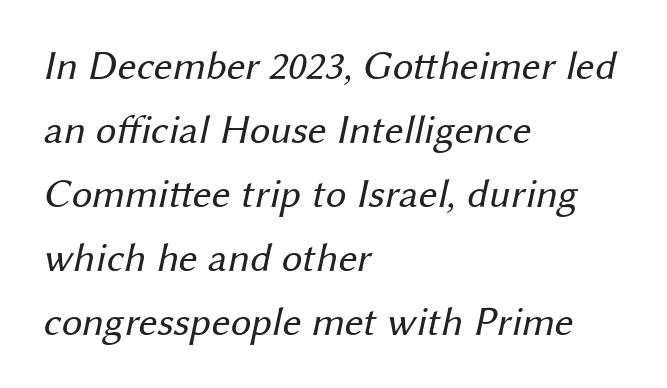
The image shows 41 px regular-weight sans-serif type; set left-aligned, normal line spacing (1.56x), normal letter spacing, not underlined; medium stroke contrast and a medium x-height.
